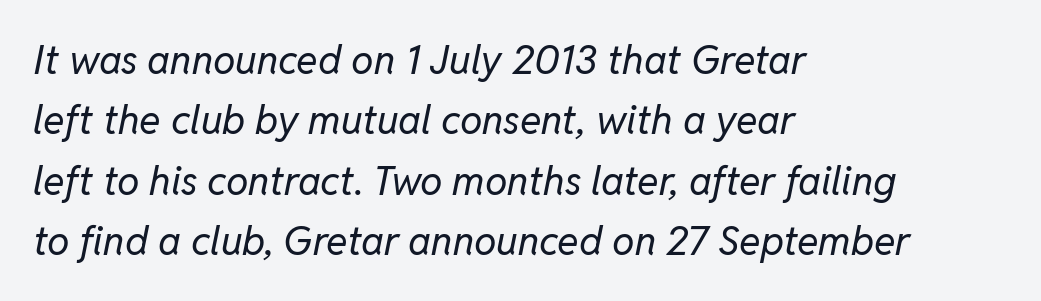
{"italic": "yes", "lean": "right", "slant_degrees": 11, "bold": "no", "weight": "regular", "width": "normal", "stroke_contrast": "low", "x_height": "medium", "monospaced": "no", "underline": "no", "align": "left", "line_spacing": "normal", "line_spacing_ratio": 1.51, "letter_spacing": "normal", "letter_spacing_em": 0.0, "glyph_px": 40}
